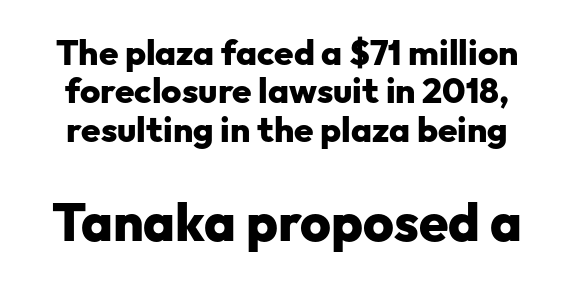
The typography opts for an upright posture over an oblique one. Type size steps up from the first block to the second. Look at the stroke-to-counter ratio: heavy, a bold. Each row of text sits above clean, open space. Each word holds together tightly as a unit, with standard inter-letter gaps.
